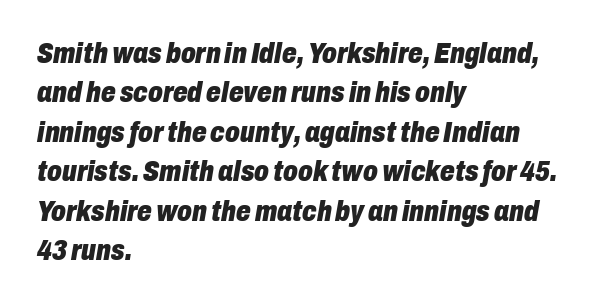
The image shows 29 px heavy, condensed type, italic (leaning right); set left-aligned, normal line spacing (1.36x), normal letter spacing, not underlined; low stroke contrast and a medium x-height.
